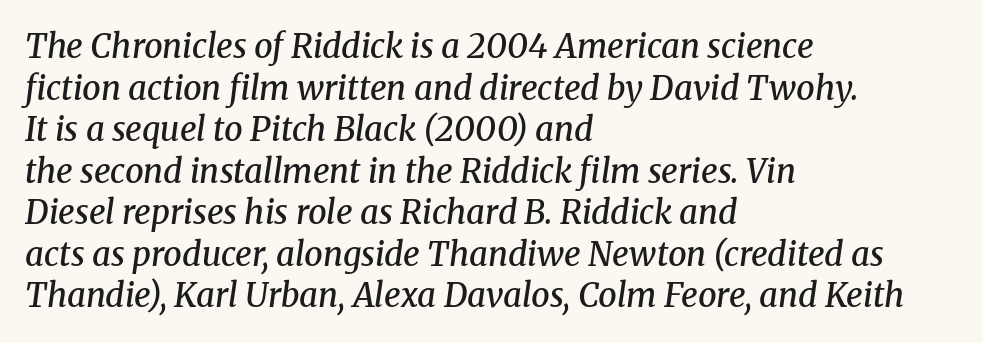
The image shows 33 px semibold serif type, italic (leaning right); set left-aligned, normal line spacing (1.26x), normal letter spacing, not underlined; medium stroke contrast and a medium x-height.
